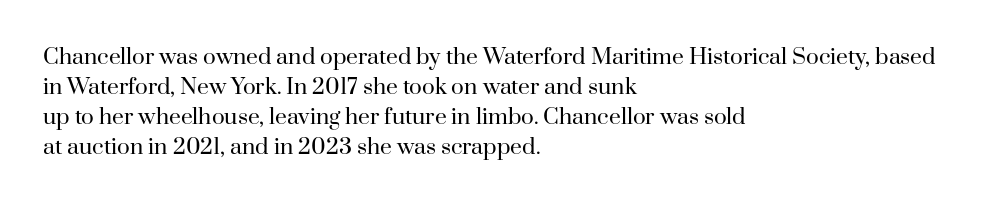
Compared with typical body copy, the letter spacing here is the same. The text block is weighted toward the left margin, trailing off unevenly rightward. The foot of each line stays bare and open. Evenly set lines give the paragraph a standard silhouette. Stroke thickness stays within the range of a standard reading face or lighter.
